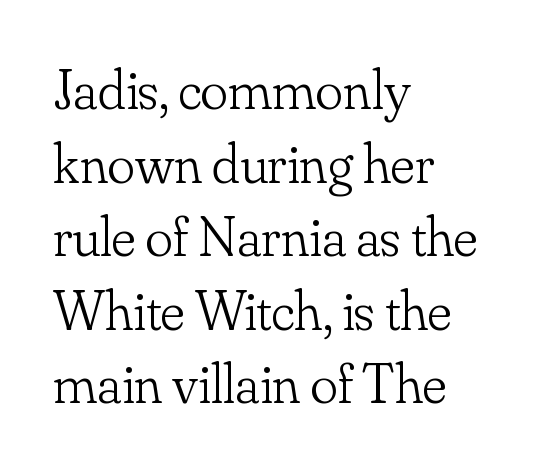
Q: Is the text bold? A: No.
Q: Is the text italic (slanted)? A: No, it is upright.
Q: Is the typeface a serif or a sans-serif typeface? A: Serif.
Q: Is the text underlined? A: No.
Q: How is the paragraph aligned? A: Left-aligned.
Q: Is the spacing between letters normal or unusually wide? A: Normal.
Q: Is the spacing between lines tight, normal or loose? A: Normal.
Q: Width (condensed, normal, or wide)? A: Normal.
Q: Stroke contrast? A: Low.
Q: x-height? A: Small.
Q: Monospaced? A: No.
